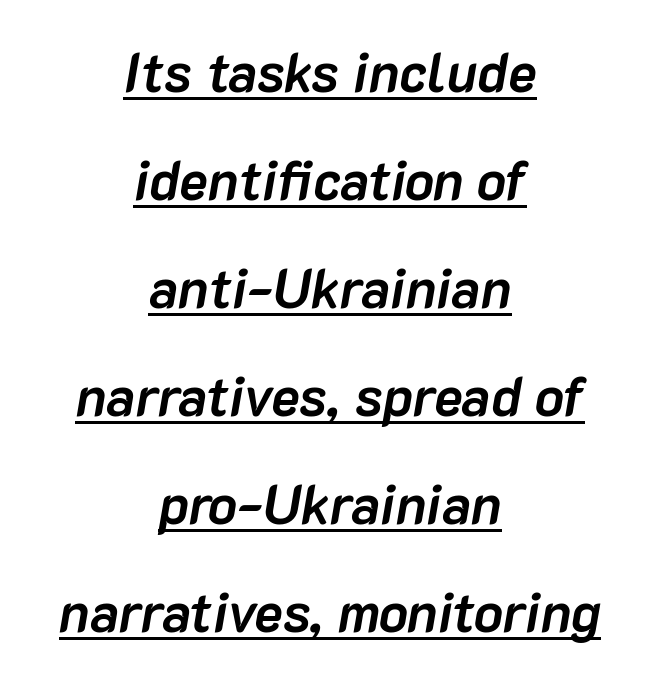
{"italic": "yes", "lean": "right", "slant_degrees": 10, "bold": "yes", "weight": "semibold", "width": "normal", "stroke_contrast": "low", "x_height": "medium", "monospaced": "no", "underline": "yes", "align": "center", "line_spacing": "loose", "line_spacing_ratio": 2.0, "letter_spacing": "normal", "letter_spacing_em": 0.0, "glyph_px": 54}
